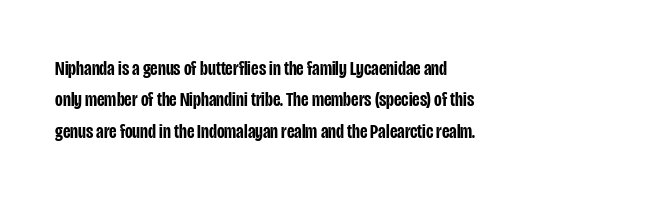
{"italic": "no", "bold": "semi", "underline": "no", "align": "left", "line_spacing": "normal", "line_spacing_ratio": 1.49, "letter_spacing": "normal", "letter_spacing_em": 0.0, "glyph_px": 21}
